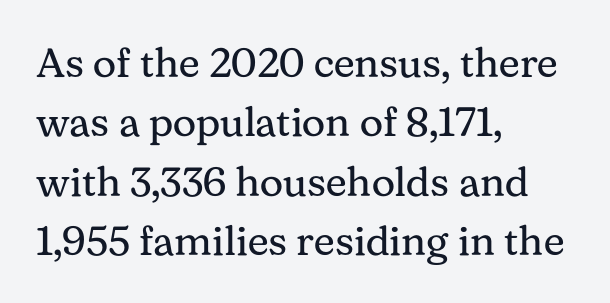
The image shows 41 px regular-weight serif type, upright; set left-aligned, normal line spacing (1.45x), normal letter spacing, not underlined; medium stroke contrast and a medium x-height.
